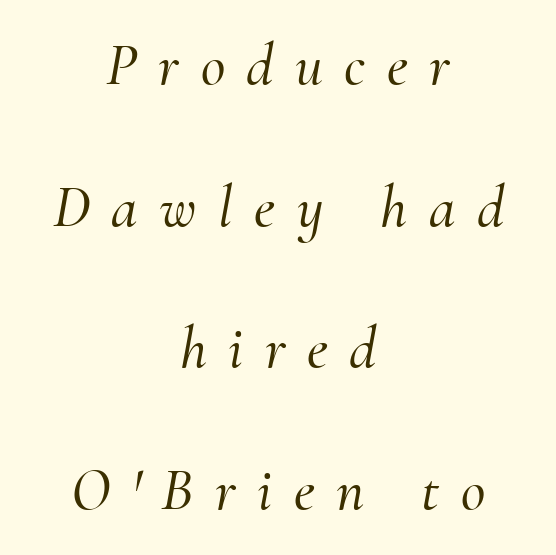
{"serif": "yes", "italic": "yes", "lean": "right", "slant_degrees": 10, "width": "normal", "stroke_contrast": "medium", "x_height": "small", "monospaced": "no", "underline": "no", "align": "center", "line_spacing": "loose", "line_spacing_ratio": 2.36, "letter_spacing": "wide", "letter_spacing_em": 0.36, "glyph_px": 60}
